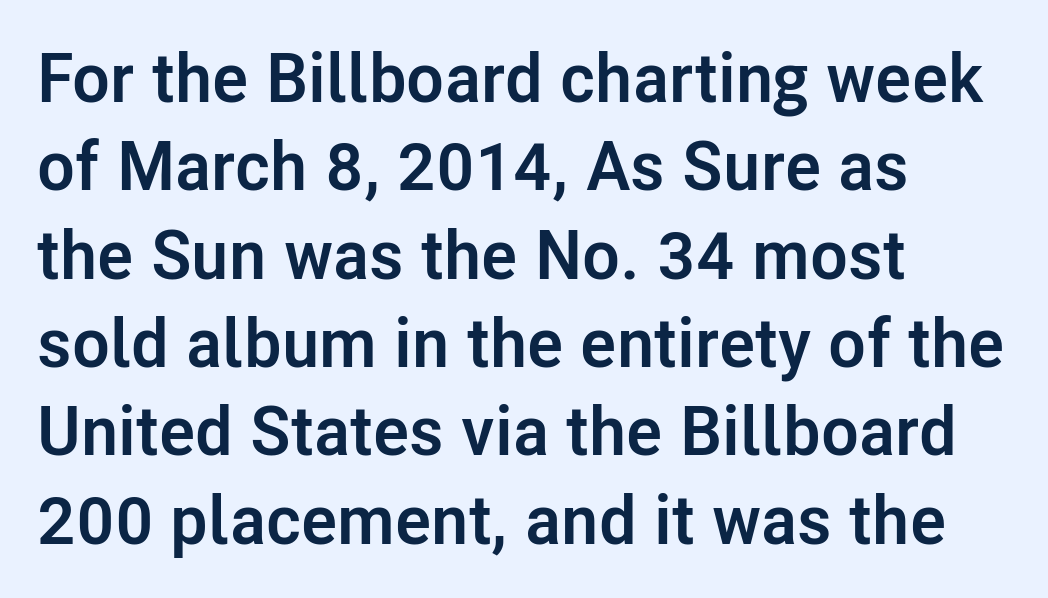
{"serif": "no", "italic": "no", "bold": "yes", "weight": "semibold", "width": "normal", "stroke_contrast": "low", "x_height": "medium", "monospaced": "no", "underline": "no", "align": "left", "line_spacing": "normal", "line_spacing_ratio": 1.28, "letter_spacing": "normal", "letter_spacing_em": 0.0, "glyph_px": 69}
